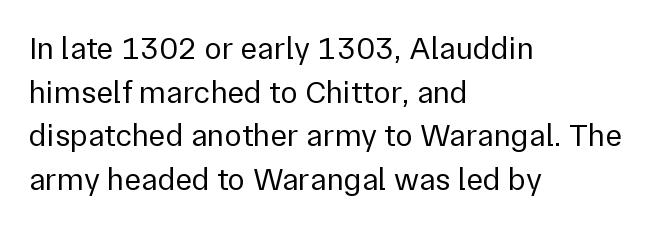
Ordinary non-slanted type is in use. The letters advance in unequal steps, a hallmark of proportional type. The rendering anchors every line to the left-hand side. You can tell from the bare stems that sans-serif type was used. The block of text has a typical density, with ordinary space between rows.
